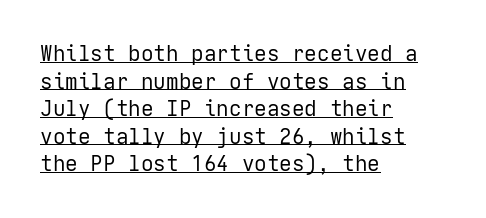
The image shows 21 px text type, upright; set left-aligned, normal line spacing (1.31x), normal letter spacing, underlined.
